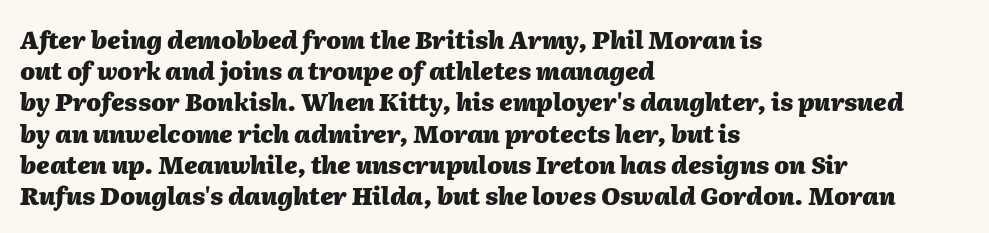
Q: Is the text bold? A: Yes.
Q: Is the text italic (slanted)? A: Yes, it leans right by about 2 degrees.
Q: Is the text underlined? A: No.
Q: How is the paragraph aligned? A: Left-aligned.
Q: Is the spacing between letters normal or unusually wide? A: Normal.
Q: Is the spacing between lines tight, normal or loose? A: Normal.
